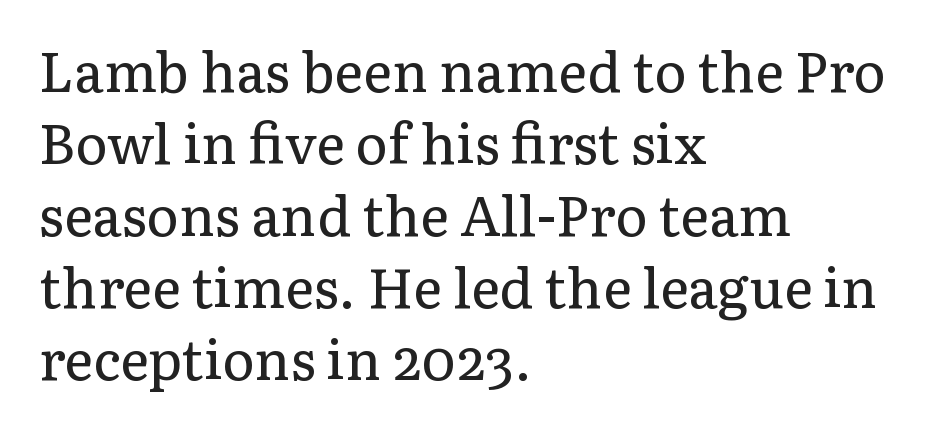
Q: Is the text bold? A: No.
Q: Is the text italic (slanted)? A: No, it is upright.
Q: Is the typeface a serif or a sans-serif typeface? A: Serif.
Q: Is the text underlined? A: No.
Q: How is the paragraph aligned? A: Left-aligned.
Q: Is the spacing between letters normal or unusually wide? A: Normal.
Q: Is the spacing between lines tight, normal or loose? A: Normal.
Q: Width (condensed, normal, or wide)? A: Normal.
Q: Stroke contrast? A: Low.
Q: x-height? A: Medium.
Q: Monospaced? A: No.
